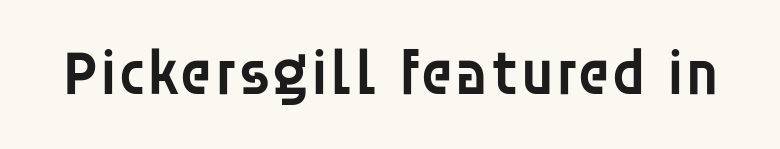
{"serif": "no", "italic": "no", "bold": "semi", "weight": "semibold", "width": "normal", "stroke_contrast": "low", "x_height": "large", "monospaced": "no", "underline": "no", "letter_spacing": "normal", "letter_spacing_em": 0.0, "glyph_px": 64}
